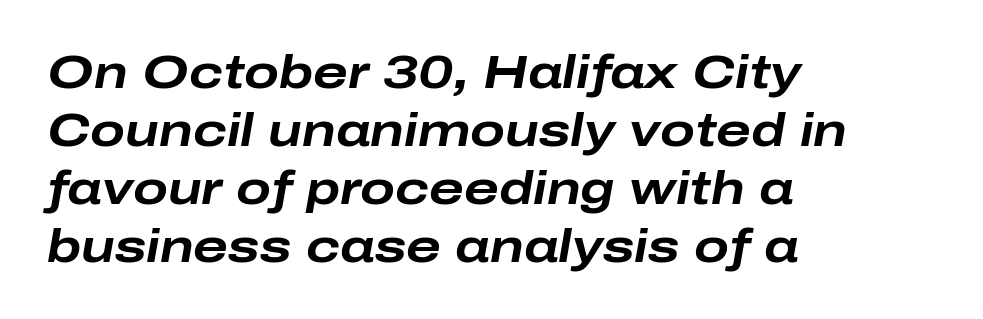
{"italic": "yes", "lean": "right", "slant_degrees": 10, "bold": "yes", "weight": "bold", "width": "wide", "stroke_contrast": "low", "x_height": "medium", "monospaced": "no", "underline": "no", "align": "left", "line_spacing": "normal", "line_spacing_ratio": 1.26, "letter_spacing": "normal", "letter_spacing_em": 0.0, "glyph_px": 46}
